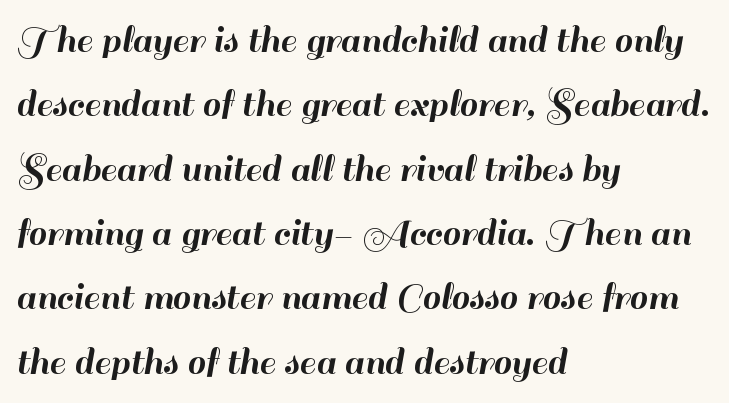
{"serif": "no", "width": "normal", "stroke_contrast": "high", "x_height": "small", "monospaced": "no", "underline": "no", "align": "left", "line_spacing": "normal", "line_spacing_ratio": 1.57, "letter_spacing": "normal", "letter_spacing_em": 0.0, "glyph_px": 41}
